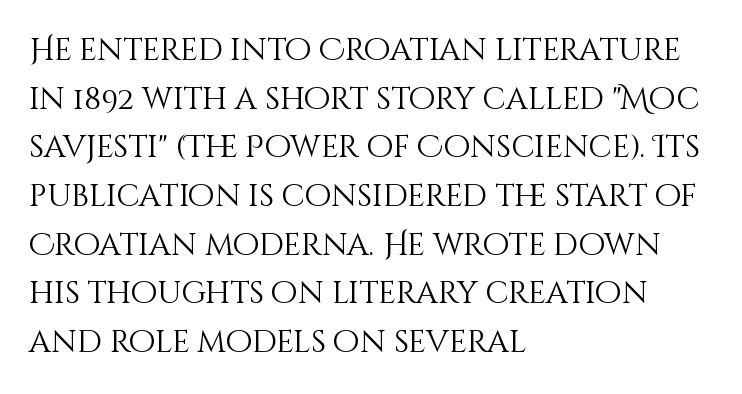
Q: Is the text bold? A: No.
Q: Is the text italic (slanted)? A: No, it is upright.
Q: Is the text underlined? A: No.
Q: How is the paragraph aligned? A: Left-aligned.
Q: Is the spacing between letters normal or unusually wide? A: Normal.
Q: Is the spacing between lines tight, normal or loose? A: Normal.
Q: Width (condensed, normal, or wide)? A: Normal.
Q: Stroke contrast? A: Medium.
Q: x-height? A: Large.
Q: Monospaced? A: No.
